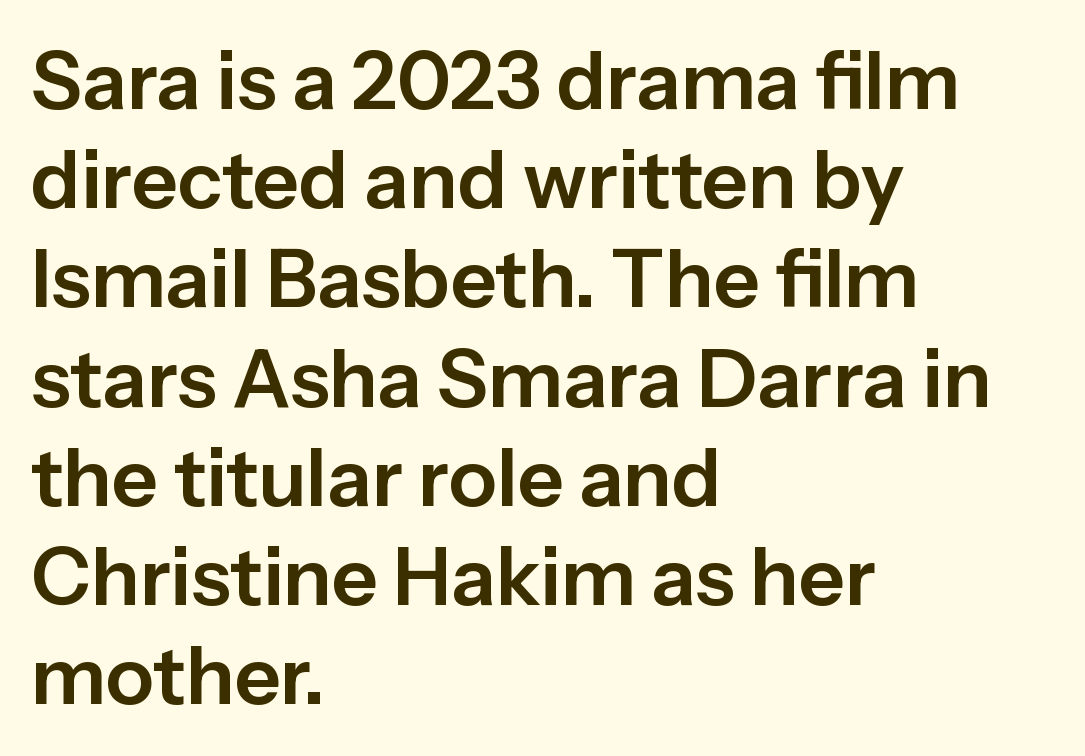
{"serif": "no", "italic": "no", "width": "normal", "stroke_contrast": "low", "x_height": "medium", "monospaced": "no", "underline": "no", "align": "left", "line_spacing_ratio": 1.24, "letter_spacing": "normal", "letter_spacing_em": 0.0, "glyph_px": 80}
